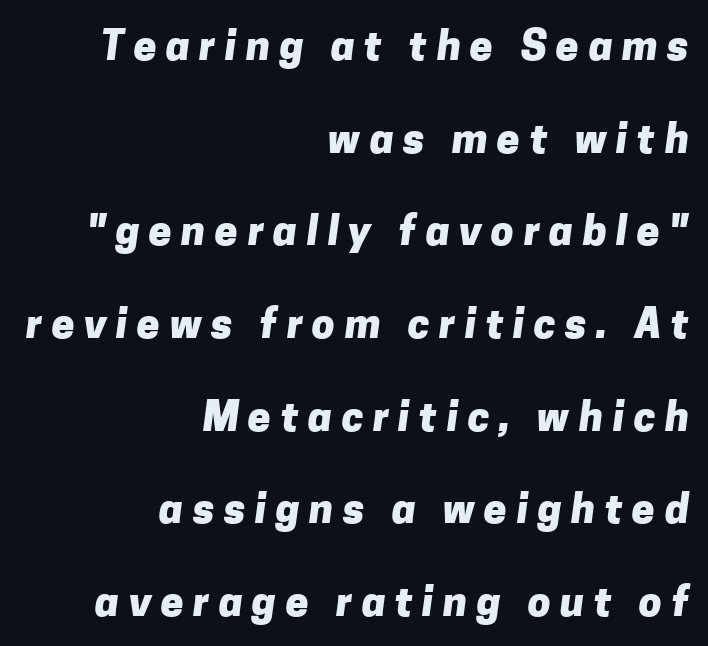
The lines in this sample share a right terminus and differ only in where they begin. The space beneath each line is pristine and unruled. The font is running at its bold setting. Substantial extra tracking has been applied to these lines. Do the characters align in a grid? No, the font is proportional. The type family on display is of the sans-serif kind.
